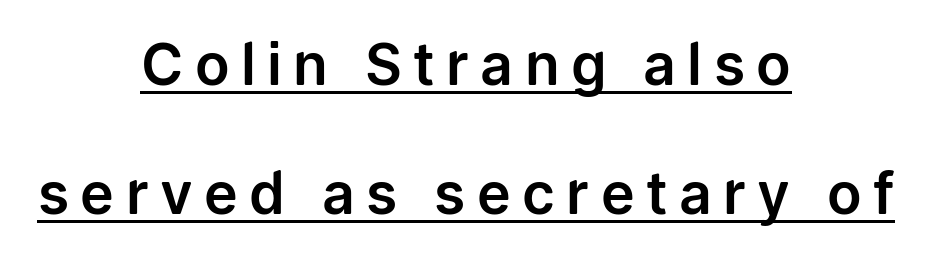
The glyphs are accompanied by a horizontal stroke just below them. Is the block centered? Yes — each line is placed symmetrically about the middle. If you measured baseline to baseline, you'd find a long distance. The line texture is sparse and dotted thanks to wide tracking. The lettering holds an erect, upright posture throughout. A typesetter would label this face a sans.
